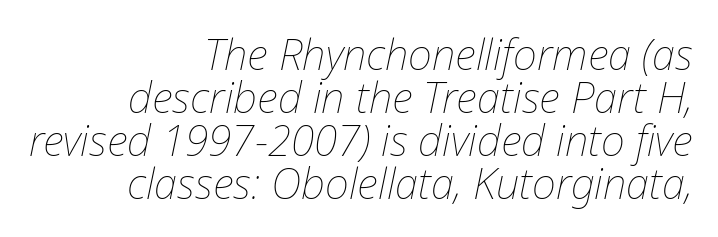
Q: Is the text bold? A: No.
Q: Is the text italic (slanted)? A: Yes, it leans right by about 12 degrees.
Q: Is the text underlined? A: No.
Q: How is the paragraph aligned? A: Right-aligned.
Q: Is the spacing between letters normal or unusually wide? A: Normal.
Q: Is the spacing between lines tight, normal or loose? A: Tight.
Q: Width (condensed, normal, or wide)? A: Normal.
Q: Stroke contrast? A: Low.
Q: x-height? A: Medium.
Q: Monospaced? A: No.
